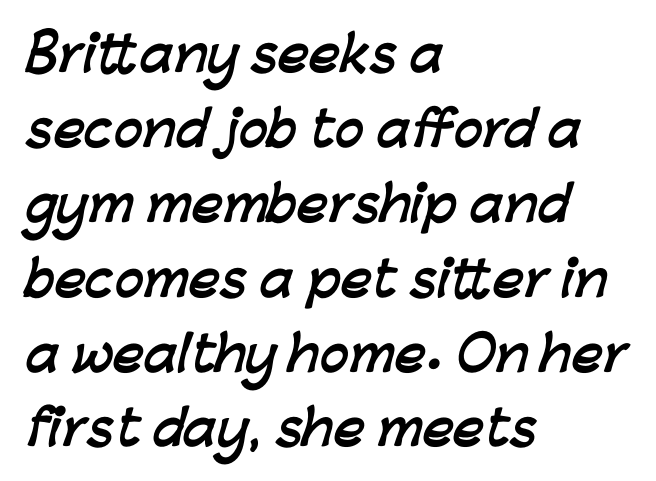
Q: Is the text bold? A: Yes.
Q: Is the typeface a serif or a sans-serif typeface? A: Sans-serif.
Q: Is the text underlined? A: No.
Q: How is the paragraph aligned? A: Left-aligned.
Q: Is the spacing between letters normal or unusually wide? A: Normal.
Q: Is the spacing between lines tight, normal or loose? A: Normal.
Q: Width (condensed, normal, or wide)? A: Normal.
Q: Stroke contrast? A: Low.
Q: x-height? A: Medium.
Q: Monospaced? A: No.
